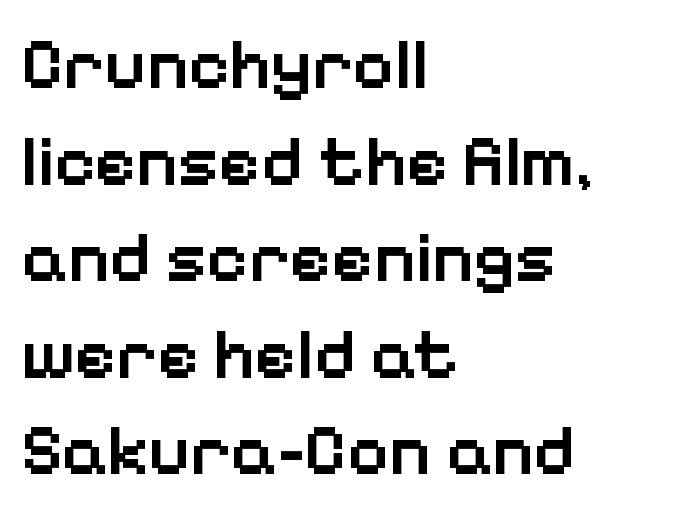
Q: Is the text bold? A: Semi-bold.
Q: Is the text italic (slanted)? A: No, it is upright.
Q: Is the typeface a serif or a sans-serif typeface? A: Sans-serif.
Q: Is the text underlined? A: No.
Q: How is the paragraph aligned? A: Left-aligned.
Q: Is the spacing between letters normal or unusually wide? A: Normal.
Q: Is the spacing between lines tight, normal or loose? A: Normal.
Q: Width (condensed, normal, or wide)? A: Normal.
Q: Stroke contrast? A: Low.
Q: x-height? A: Medium.
Q: Monospaced? A: No.
